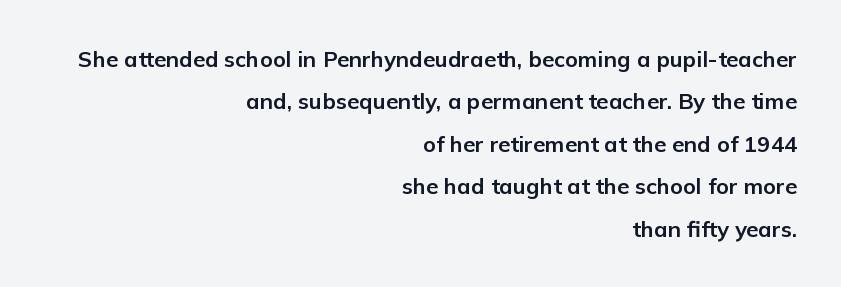
The image shows 22 px bold type, upright; set right-aligned, loose line spacing (1.93x), normal letter spacing, not underlined.
